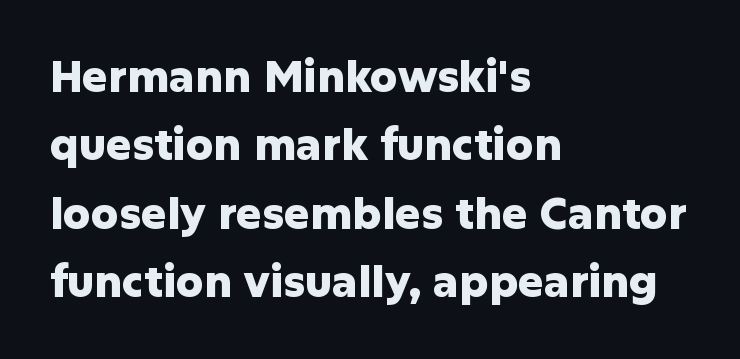
{"serif": "no", "italic": "no", "bold": "yes", "weight": "heavy", "width": "normal", "stroke_contrast": "low", "x_height": "medium", "monospaced": "no", "underline": "no", "align": "left", "line_spacing": "normal", "line_spacing_ratio": 1.59, "letter_spacing": "normal", "letter_spacing_em": 0.0, "glyph_px": 43}
